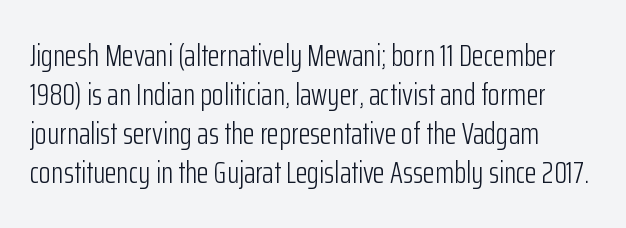
{"serif": "no", "italic": "no", "bold": "no", "weight": "light", "width": "condensed", "stroke_contrast": "low", "x_height": "medium", "monospaced": "no", "underline": "no", "align": "left", "line_spacing": "normal", "line_spacing_ratio": 1.26, "letter_spacing": "normal", "letter_spacing_em": 0.0, "glyph_px": 31}
